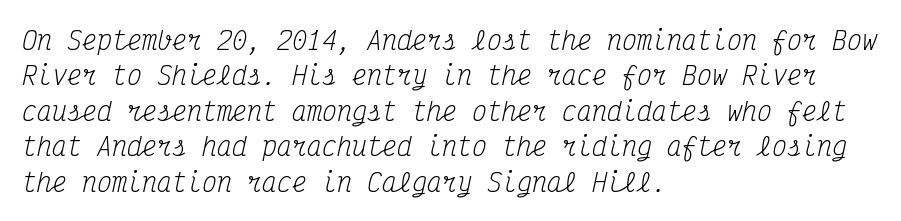
The rendering keeps characters at their native spacing. Compared with typical paragraphs, the rows here are spaced about the same. The passage is arranged the way most books set body copy — flush left. Any mark beneath the type? The region is blank.
